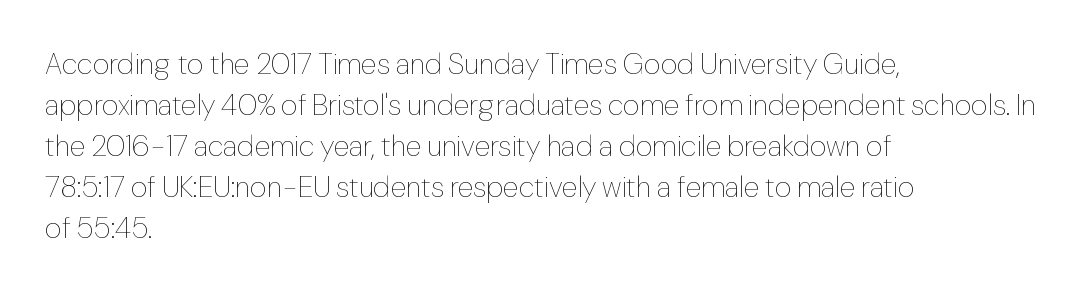
{"italic": "no", "bold": "no", "weight": "thin", "width": "normal", "stroke_contrast": "low", "x_height": "medium", "monospaced": "no", "underline": "no", "align": "left", "line_spacing": "normal", "line_spacing_ratio": 1.41, "letter_spacing": "normal", "letter_spacing_em": 0.0, "glyph_px": 29}
